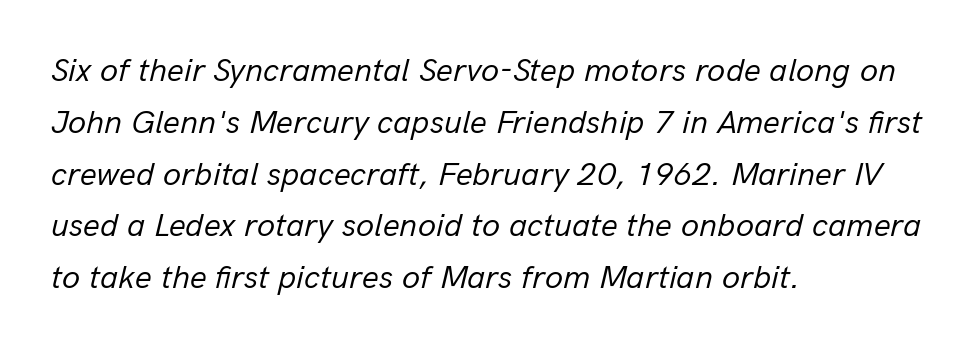
Visually the block forms a straight wall on the left and a jagged coastline on the right. Rendered with sloped, italic letterforms. The lines sit at an ordinary, default distance from one another. You could call the tracking neutral — neither tight nor loose.
